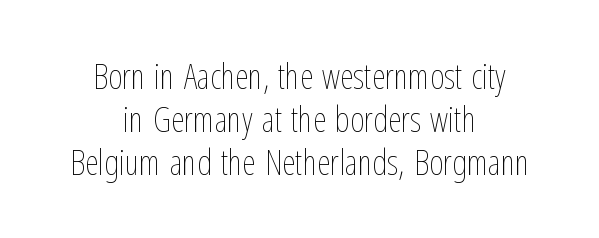
{"italic": "no", "bold": "no", "weight": "thin", "width": "condensed", "stroke_contrast": "low", "x_height": "medium", "monospaced": "no", "underline": "no", "align": "center", "line_spacing_ratio": 1.23, "letter_spacing": "normal", "letter_spacing_em": 0.0, "glyph_px": 35}
